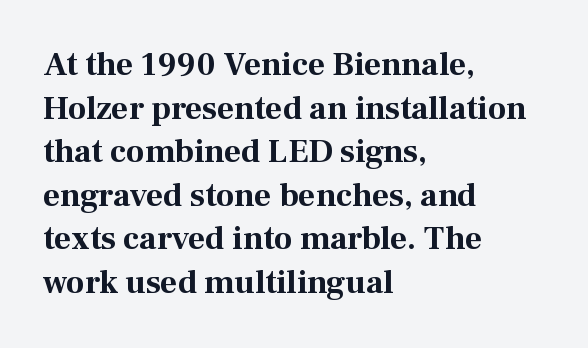
{"serif": "yes", "italic": "no", "bold": "yes", "weight": "bold", "width": "normal", "stroke_contrast": "medium", "x_height": "medium", "monospaced": "no", "underline": "no", "align": "left", "line_spacing": "normal", "line_spacing_ratio": 1.32, "letter_spacing": "normal", "letter_spacing_em": 0.0, "glyph_px": 33}
